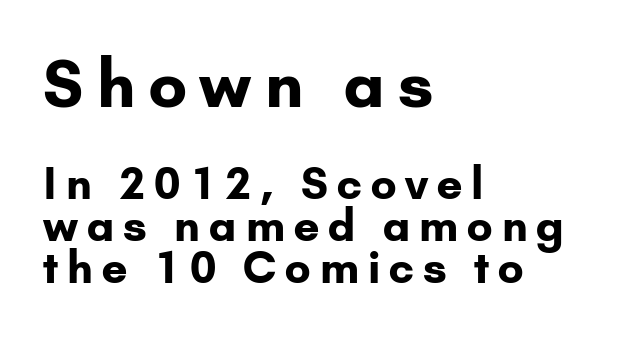
{"serif": "no", "italic": "no", "bold": "yes", "weight": "bold", "width": "normal", "stroke_contrast": "low", "x_height": "small", "monospaced": "no", "underline": "no", "align": "left", "line_spacing": "tight", "line_spacing_ratio": 0.97, "letter_spacing": "wide", "letter_spacing_em": 0.21, "larger_block": "first", "size_ratio": 1.49, "glyph_px": 64}
